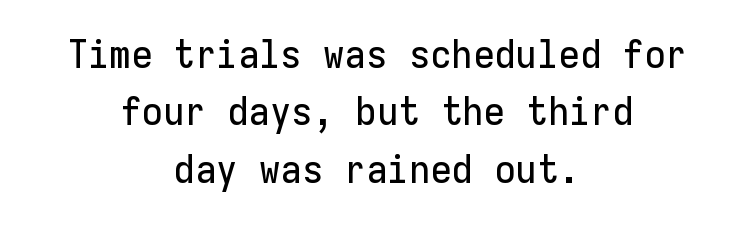
Notice how the stems are strictly vertical — no italics here. Note the uniform advance width — an 'i' takes as much space as an 'm'. The space between consecutive lines is moderate. Clear beneath every line of the passage.
